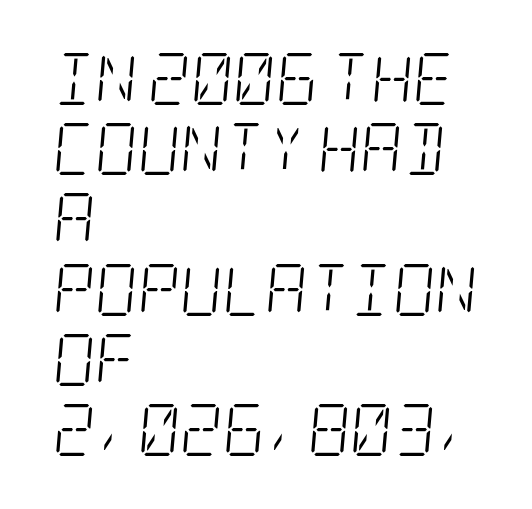
The image shows 52 px light, condensed serif type, italic (leaning right); set left-aligned, normal line spacing (1.35x), normal letter spacing, not underlined; low stroke contrast and a large x-height.
